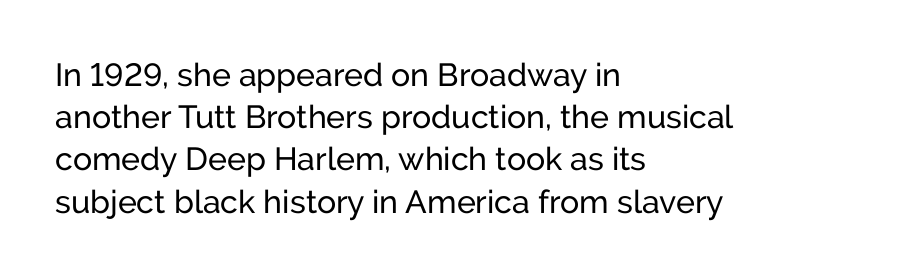
The image shows 32 px regular-weight sans-serif type, upright; set left-aligned, normal line spacing (1.32x), normal letter spacing, not underlined; low stroke contrast and a medium x-height.
